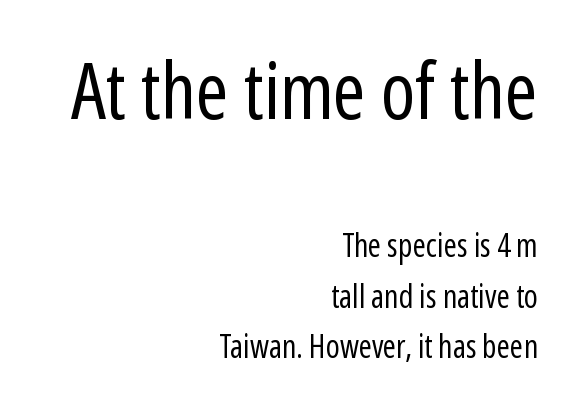
Q: Is the text bold? A: No.
Q: Is the text italic (slanted)? A: No, it is upright.
Q: Is the typeface a serif or a sans-serif typeface? A: Sans-serif.
Q: Is the text underlined? A: No.
Q: How is the paragraph aligned? A: Right-aligned.
Q: Is the spacing between letters normal or unusually wide? A: Normal.
Q: Is the spacing between lines tight, normal or loose? A: Normal.
Q: Which block of text is set in a larger size, the first (top) or the second (bottom)? A: The first (top) one.
Q: Width (condensed, normal, or wide)? A: Condensed.
Q: Stroke contrast? A: Low.
Q: x-height? A: Medium.
Q: Monospaced? A: No.
